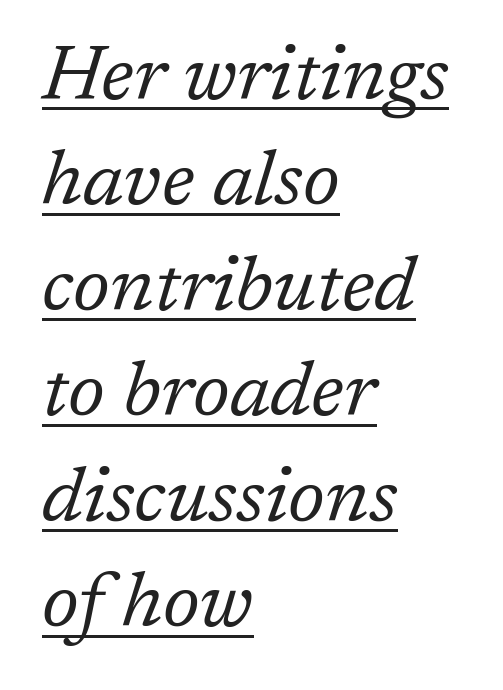
{"serif": "yes", "italic": "yes", "lean": "right", "slant_degrees": 17, "bold": "no", "weight": "regular", "width": "normal", "stroke_contrast": "low", "x_height": "medium", "monospaced": "no", "underline": "yes", "align": "left", "line_spacing": "normal", "line_spacing_ratio": 1.37, "letter_spacing": "normal", "letter_spacing_em": 0.0, "glyph_px": 77}
